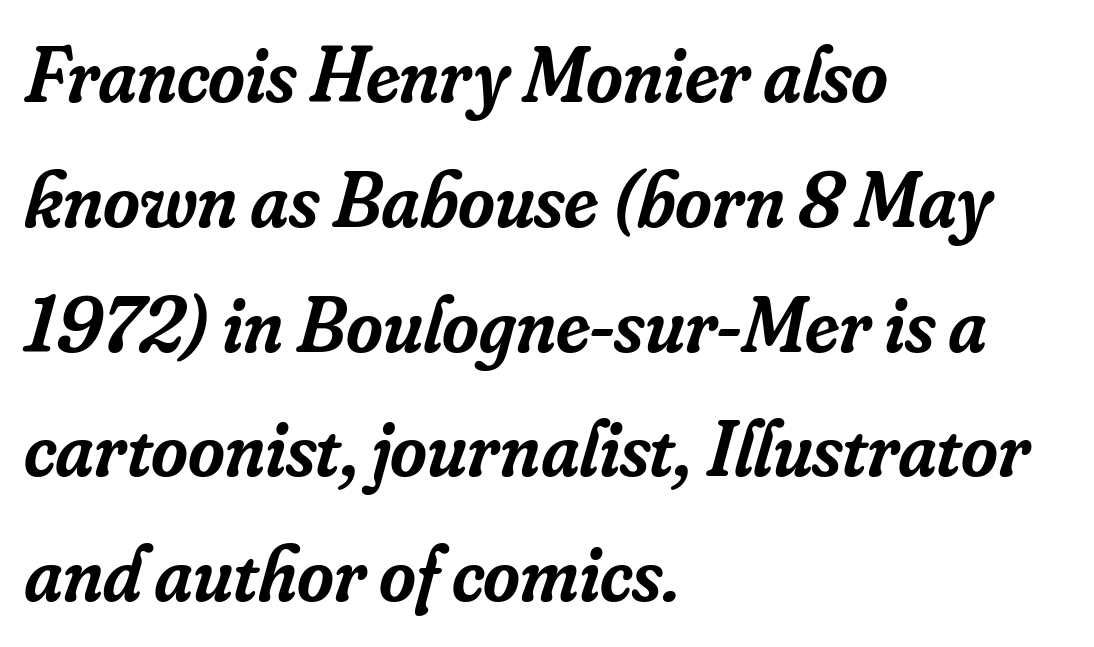
Q: Is the text bold? A: Semi-bold.
Q: Is the text italic (slanted)? A: Yes, it leans right by about 16 degrees.
Q: Is the typeface a serif or a sans-serif typeface? A: Serif.
Q: Is the text underlined? A: No.
Q: How is the paragraph aligned? A: Left-aligned.
Q: Is the spacing between letters normal or unusually wide? A: Normal.
Q: Is the spacing between lines tight, normal or loose? A: Normal.
Q: Width (condensed, normal, or wide)? A: Normal.
Q: Stroke contrast? A: Low.
Q: x-height? A: Small.
Q: Monospaced? A: No.
